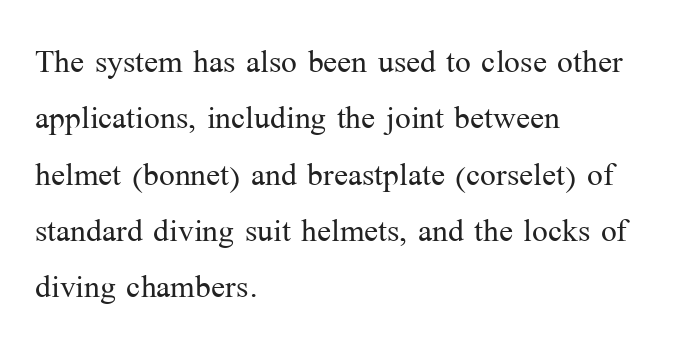
{"serif": "yes", "italic": "no", "bold": "no", "weight": "light", "width": "normal", "stroke_contrast": "medium", "x_height": "medium", "monospaced": "no", "underline": "no", "align": "left", "line_spacing": "normal", "line_spacing_ratio": 1.34, "letter_spacing": "normal", "letter_spacing_em": 0.0, "glyph_px": 42}
